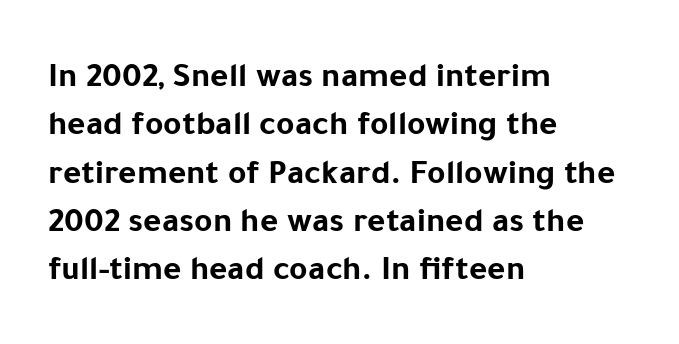
Q: Is the text bold? A: Yes.
Q: Is the text italic (slanted)? A: No, it is upright.
Q: Is the typeface a serif or a sans-serif typeface? A: Sans-serif.
Q: Is the text underlined? A: No.
Q: How is the paragraph aligned? A: Left-aligned.
Q: Is the spacing between letters normal or unusually wide? A: Normal.
Q: Is the spacing between lines tight, normal or loose? A: Normal.
Q: Width (condensed, normal, or wide)? A: Normal.
Q: Stroke contrast? A: Low.
Q: x-height? A: Medium.
Q: Monospaced? A: No.
